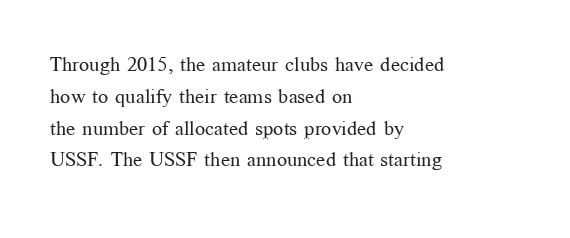
Q: Is the text bold? A: No.
Q: Is the text italic (slanted)? A: No, it is upright.
Q: Is the text underlined? A: No.
Q: How is the paragraph aligned? A: Left-aligned.
Q: Is the spacing between letters normal or unusually wide? A: Normal.
Q: Is the spacing between lines tight, normal or loose? A: Normal.
